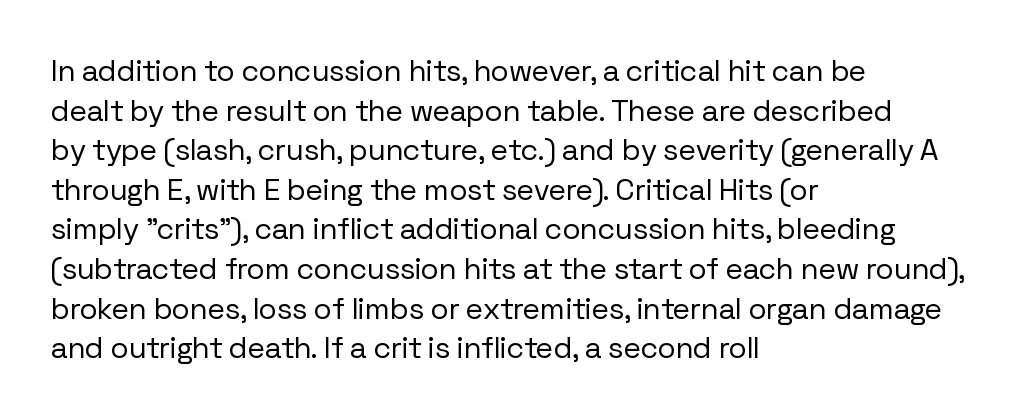
Each letter keeps its own natural width here, so spacing adapts to shape. Line beginnings align vertically; line endings do not. The characters display no serif detailing; their extremities are plain. The designer left line spacing at the default. Honestly, there is no underline to notice here at all.
